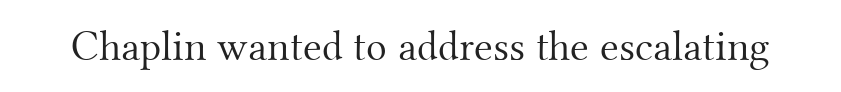
Q: Is the text bold? A: No.
Q: Is the text italic (slanted)? A: No, it is upright.
Q: Is the typeface a serif or a sans-serif typeface? A: Serif.
Q: Is the text underlined? A: No.
Q: Is the spacing between letters normal or unusually wide? A: Normal.
Q: Width (condensed, normal, or wide)? A: Normal.
Q: Stroke contrast? A: Medium.
Q: x-height? A: Small.
Q: Monospaced? A: No.
